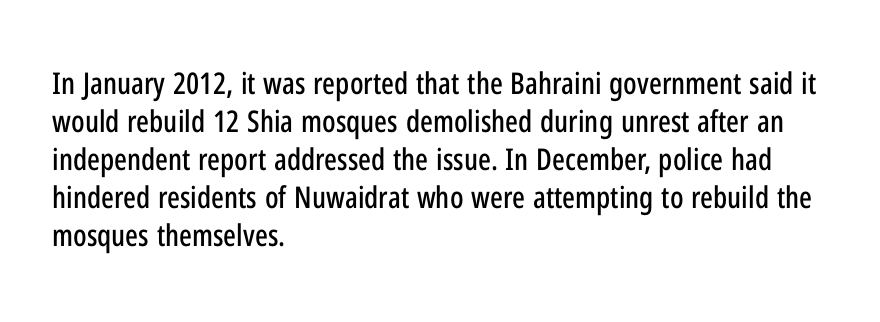
{"serif": "no", "italic": "no", "width": "condensed", "stroke_contrast": "low", "x_height": "medium", "monospaced": "no", "underline": "no", "align": "left", "line_spacing": "normal", "line_spacing_ratio": 1.27, "letter_spacing": "normal", "letter_spacing_em": 0.0, "glyph_px": 30}
